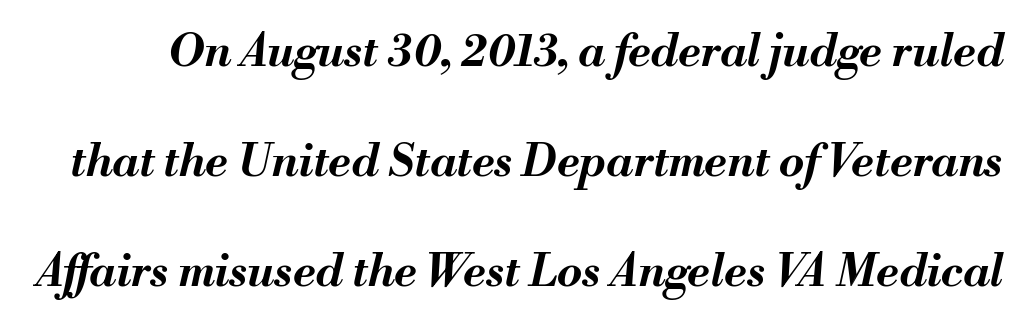
The specimen omits any rule beneath the text block's lines. Typesetter's note: full bold, strokes at maximum text heaviness. Inter-character spacing is left at the font's built-in metrics. Regarding leading, the lines here are spaced well apart.
